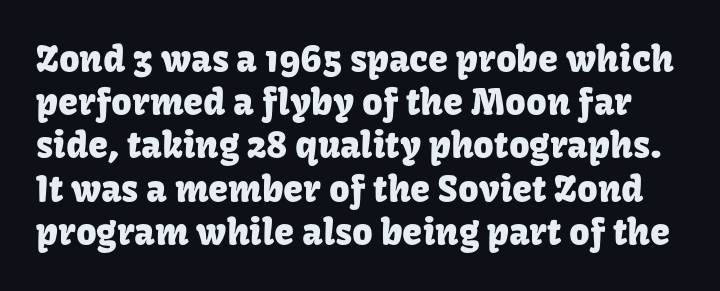
The letters stand upright; this is a roman face. Any mark beneath the type? The region is blank. Here the designer chose a conventional face with non-uniform glyph widths. The letters carry no serifs — their stems end cleanly without finishing strokes. Default kerning and tracking; the words read as compact shapes.
